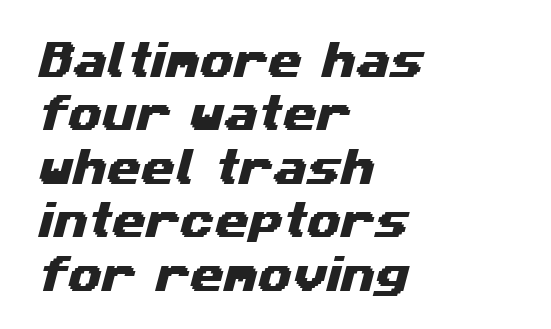
Q: Is the typeface a serif or a sans-serif typeface? A: Sans-serif.
Q: Is the text underlined? A: No.
Q: How is the paragraph aligned? A: Left-aligned.
Q: Is the spacing between letters normal or unusually wide? A: Normal.
Q: Is the spacing between lines tight, normal or loose? A: Normal.
Q: Width (condensed, normal, or wide)? A: Wide.
Q: Stroke contrast? A: Medium.
Q: x-height? A: Medium.
Q: Monospaced? A: No.
